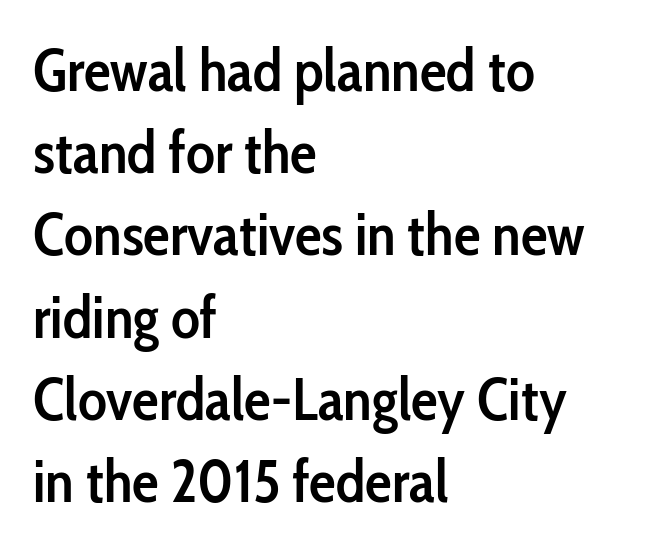
Q: Is the text bold? A: Semi-bold.
Q: Is the text italic (slanted)? A: No, it is upright.
Q: Is the typeface a serif or a sans-serif typeface? A: Sans-serif.
Q: Is the text underlined? A: No.
Q: How is the paragraph aligned? A: Left-aligned.
Q: Is the spacing between letters normal or unusually wide? A: Normal.
Q: Is the spacing between lines tight, normal or loose? A: Normal.
Q: Width (condensed, normal, or wide)? A: Condensed.
Q: Stroke contrast? A: Low.
Q: x-height? A: Medium.
Q: Monospaced? A: No.
